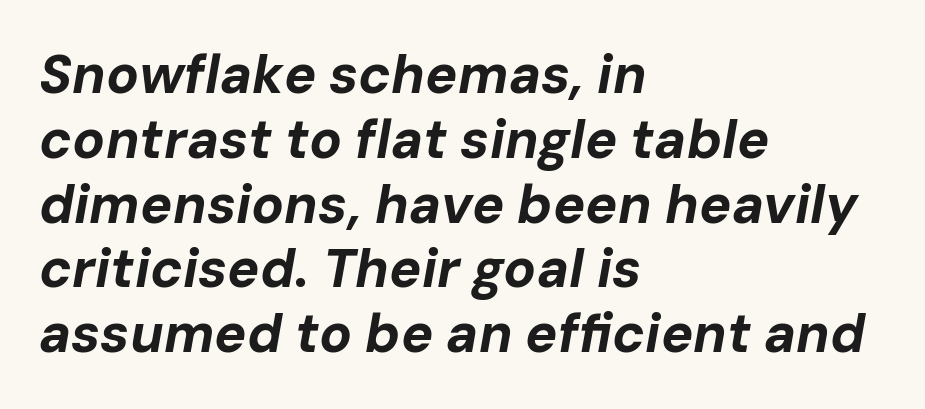
Unmarked baselines from the first word to the last. In CSS terms this would be text-align: left. Set as a true bold cut, around the 700 mark. Here the designer chose a conventional face with non-uniform glyph widths. If you drew a line through each stem, it would be angled.
